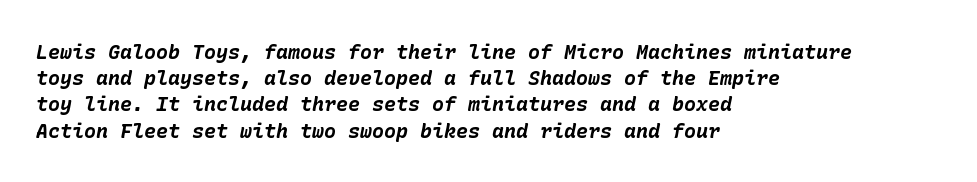
Q: Is the text bold? A: Yes.
Q: Is the text italic (slanted)? A: Yes, it leans right by about 10 degrees.
Q: Is the text underlined? A: No.
Q: How is the paragraph aligned? A: Left-aligned.
Q: Is the spacing between letters normal or unusually wide? A: Normal.
Q: Is the spacing between lines tight, normal or loose? A: Normal.
